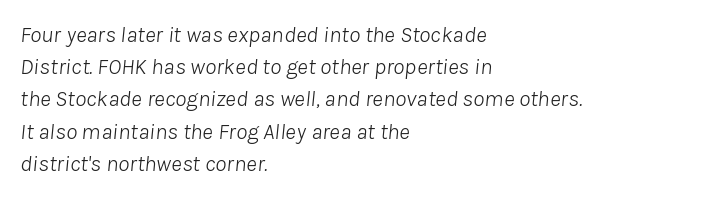
Q: Is the text bold? A: No.
Q: Is the text italic (slanted)? A: Yes, it leans right by about 8 degrees.
Q: Is the text underlined? A: No.
Q: How is the paragraph aligned? A: Left-aligned.
Q: Is the spacing between letters normal or unusually wide? A: Normal.
Q: Is the spacing between lines tight, normal or loose? A: Normal.
